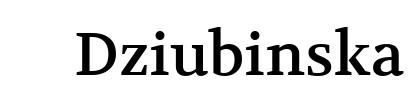
Spacing verdict: proportional, widths tailored to each character. The passage shown is not underscored anywhere. Tracking value appears to be zero — textbook default spacing. Style check: upright. These lines are composed in type with serifs.
